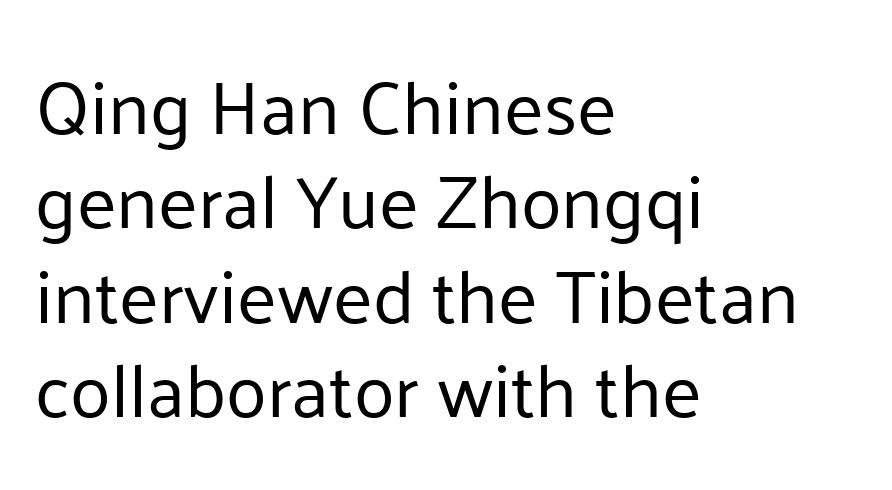
Q: Is the text bold? A: No.
Q: Is the text italic (slanted)? A: No, it is upright.
Q: Is the typeface a serif or a sans-serif typeface? A: Sans-serif.
Q: Is the text underlined? A: No.
Q: How is the paragraph aligned? A: Left-aligned.
Q: Is the spacing between letters normal or unusually wide? A: Normal.
Q: Is the spacing between lines tight, normal or loose? A: Normal.
Q: Width (condensed, normal, or wide)? A: Normal.
Q: Stroke contrast? A: Low.
Q: x-height? A: Medium.
Q: Monospaced? A: No.
